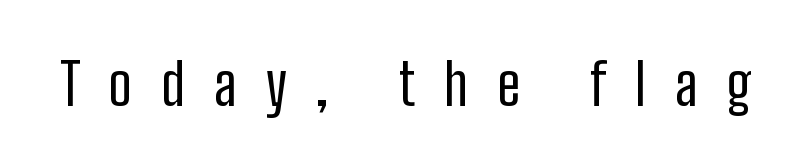
Q: Is the text bold? A: No.
Q: Is the text italic (slanted)? A: No, it is upright.
Q: Is the typeface a serif or a sans-serif typeface? A: Sans-serif.
Q: Is the text underlined? A: No.
Q: Is the spacing between letters normal or unusually wide? A: Unusually wide.
Q: Width (condensed, normal, or wide)? A: Condensed.
Q: Stroke contrast? A: Low.
Q: x-height? A: Medium.
Q: Monospaced? A: No.
